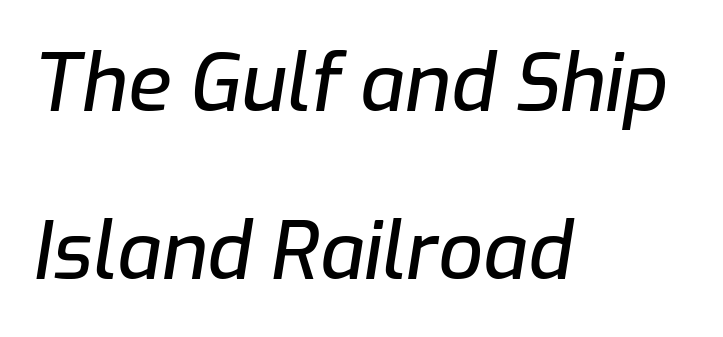
Q: Is the text italic (slanted)? A: Yes, it leans right by about 9 degrees.
Q: Is the text underlined? A: No.
Q: How is the paragraph aligned? A: Left-aligned.
Q: Is the spacing between letters normal or unusually wide? A: Normal.
Q: Is the spacing between lines tight, normal or loose? A: Loose.
Q: Width (condensed, normal, or wide)? A: Normal.
Q: Stroke contrast? A: Low.
Q: x-height? A: Medium.
Q: Monospaced? A: No.
